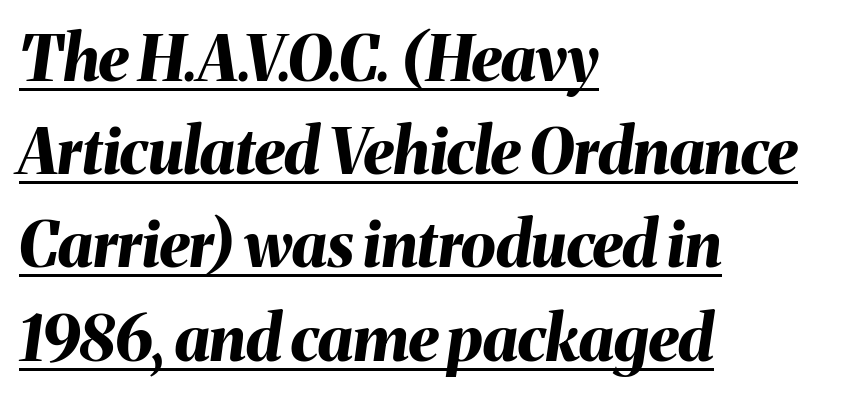
{"italic": "yes", "lean": "right", "slant_degrees": 8, "bold": "yes", "weight": "bold", "width": "normal", "stroke_contrast": "medium", "x_height": "medium", "monospaced": "no", "underline": "yes", "align": "left", "line_spacing": "normal", "line_spacing_ratio": 1.48, "letter_spacing": "normal", "letter_spacing_em": 0.0, "glyph_px": 63}
